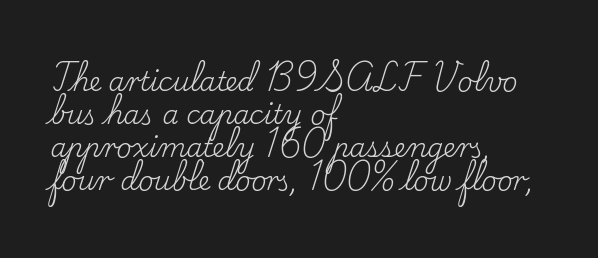
The image shows 26 px text type; set left-aligned, normal line spacing (1.27x), normal letter spacing, not underlined.
